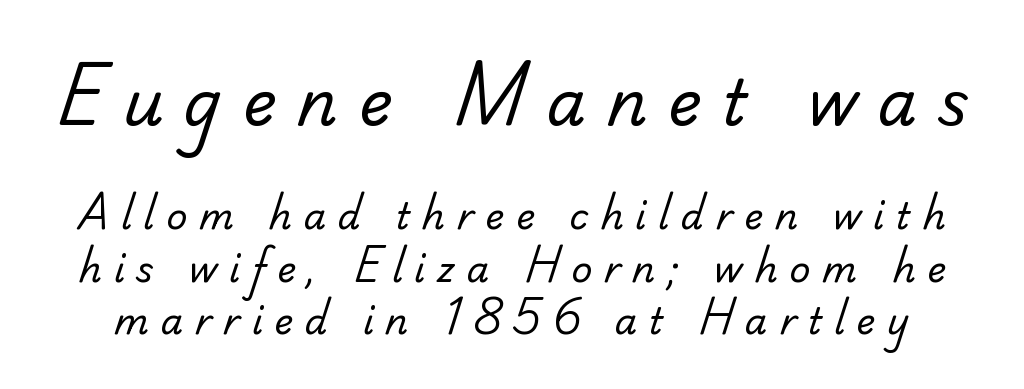
{"serif": "no", "bold": "no", "weight": "regular", "width": "normal", "stroke_contrast": "low", "x_height": "small", "monospaced": "no", "underline": "no", "line_spacing": "normal", "line_spacing_ratio": 1.46, "letter_spacing": "wide", "letter_spacing_em": 0.33, "larger_block": "first", "size_ratio": 1.75, "glyph_px": 63}
